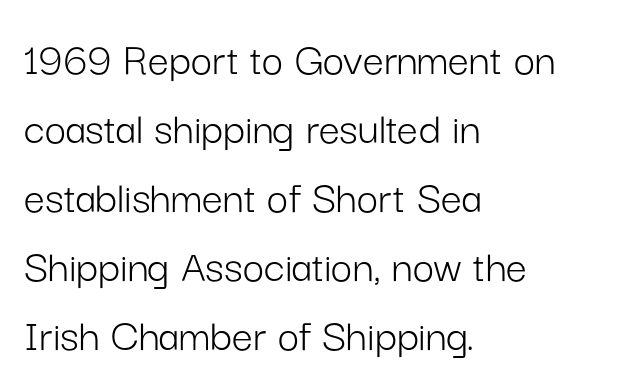
Weight: regular or lighter. Is this a fixed-width face? No — the glyphs have proportional, varying widths. A student would call this left alignment; a typographer would say flush left, rag right. The type sits square on the baseline with zero lean.
